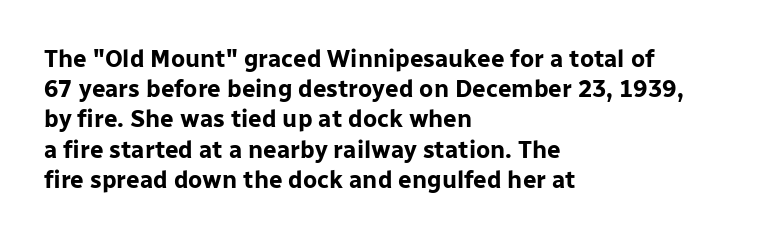
The image shows 24 px bold type, upright; set left-aligned, normal line spacing (1.26x), normal letter spacing, not underlined.
